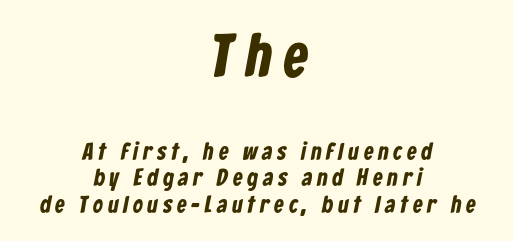
Q: Is the text bold? A: Yes.
Q: Is the typeface a serif or a sans-serif typeface? A: Sans-serif.
Q: Is the text underlined? A: No.
Q: How is the paragraph aligned? A: Centered.
Q: Is the spacing between letters normal or unusually wide? A: Unusually wide.
Q: Is the spacing between lines tight, normal or loose? A: Tight.
Q: Which block of text is set in a larger size, the first (top) or the second (bottom)? A: The first (top) one.
Q: Width (condensed, normal, or wide)? A: Condensed.
Q: Stroke contrast? A: Low.
Q: x-height? A: Medium.
Q: Monospaced? A: No.
